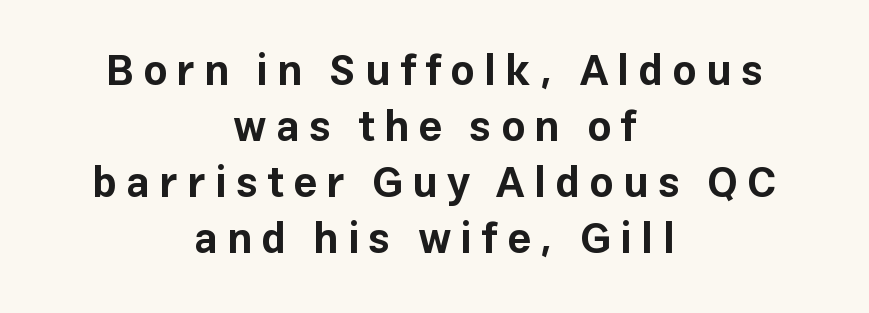
Q: Is the text bold? A: Yes.
Q: Is the text italic (slanted)? A: No, it is upright.
Q: Is the typeface a serif or a sans-serif typeface? A: Sans-serif.
Q: Is the text underlined? A: No.
Q: How is the paragraph aligned? A: Centered.
Q: Is the spacing between letters normal or unusually wide? A: Unusually wide.
Q: Is the spacing between lines tight, normal or loose? A: Normal.
Q: Width (condensed, normal, or wide)? A: Normal.
Q: Stroke contrast? A: Low.
Q: x-height? A: Medium.
Q: Monospaced? A: No.
